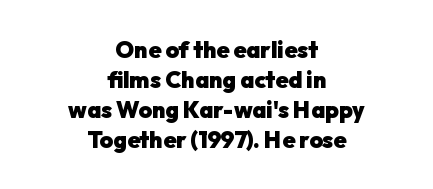
Q: Is the text bold? A: Yes.
Q: Is the text italic (slanted)? A: No, it is upright.
Q: Is the text underlined? A: No.
Q: How is the paragraph aligned? A: Centered.
Q: Is the spacing between letters normal or unusually wide? A: Normal.
Q: Is the spacing between lines tight, normal or loose? A: Normal.
